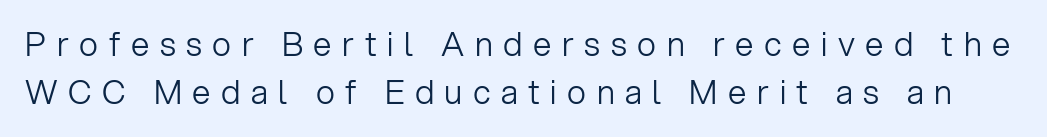
{"serif": "no", "italic": "no", "bold": "no", "weight": "light", "width": "normal", "stroke_contrast": "low", "x_height": "medium", "monospaced": "no", "underline": "no", "line_spacing": "normal", "line_spacing_ratio": 1.44, "letter_spacing": "wide", "letter_spacing_em": 0.32, "glyph_px": 33}
